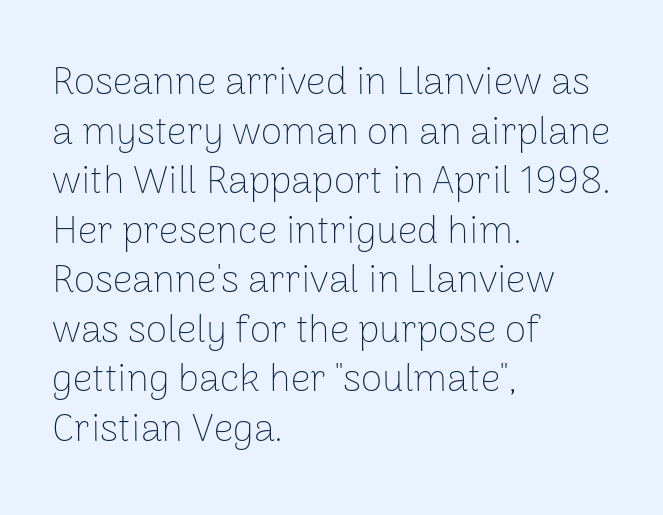
Q: Is the text bold? A: No.
Q: Is the text italic (slanted)? A: No, it is upright.
Q: Is the typeface a serif or a sans-serif typeface? A: Sans-serif.
Q: Is the text underlined? A: No.
Q: How is the paragraph aligned? A: Left-aligned.
Q: Is the spacing between letters normal or unusually wide? A: Normal.
Q: Is the spacing between lines tight, normal or loose? A: Normal.
Q: Width (condensed, normal, or wide)? A: Normal.
Q: Stroke contrast? A: Low.
Q: x-height? A: Medium.
Q: Monospaced? A: No.
